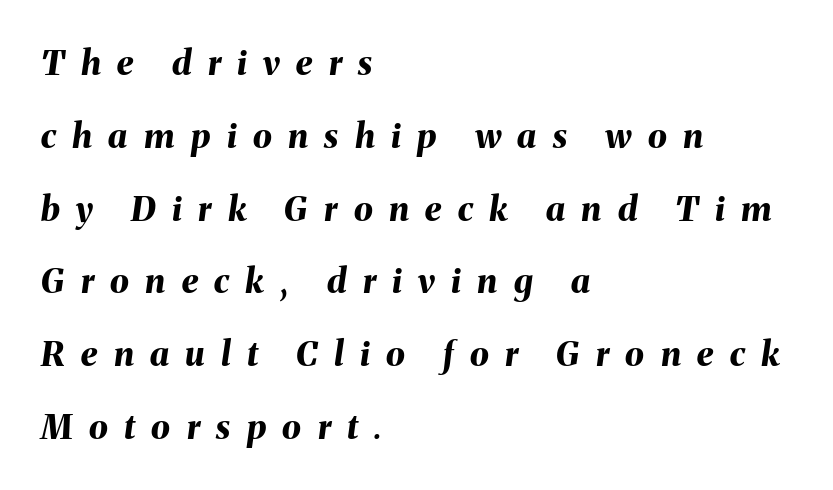
The characters look thick and weighty, a clear bold. Spacing verdict: proportional, widths tailored to each character. A clean baseline with only descenders dipping below it. These lines were composed using italics.
